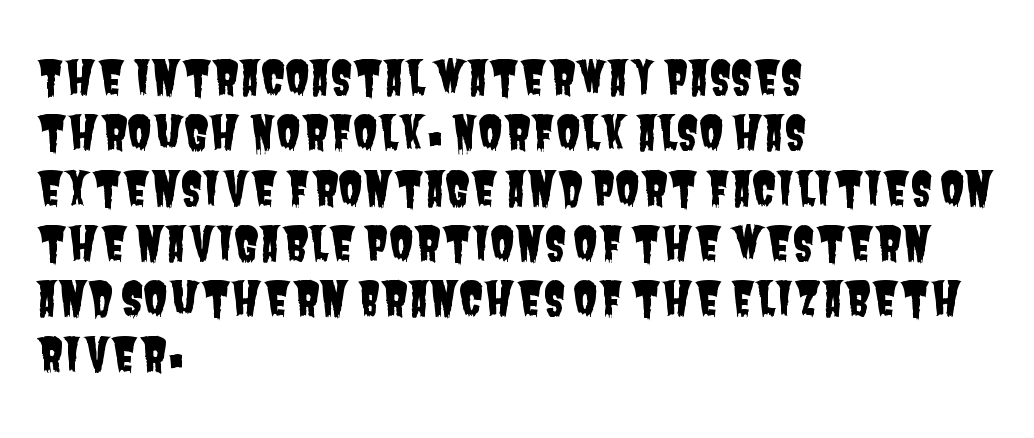
{"serif": "no", "width": "condensed", "stroke_contrast": "low", "x_height": "large", "monospaced": "no", "underline": "no", "align": "left", "line_spacing_ratio": 1.23, "letter_spacing": "normal", "letter_spacing_em": 0.0, "glyph_px": 45}
